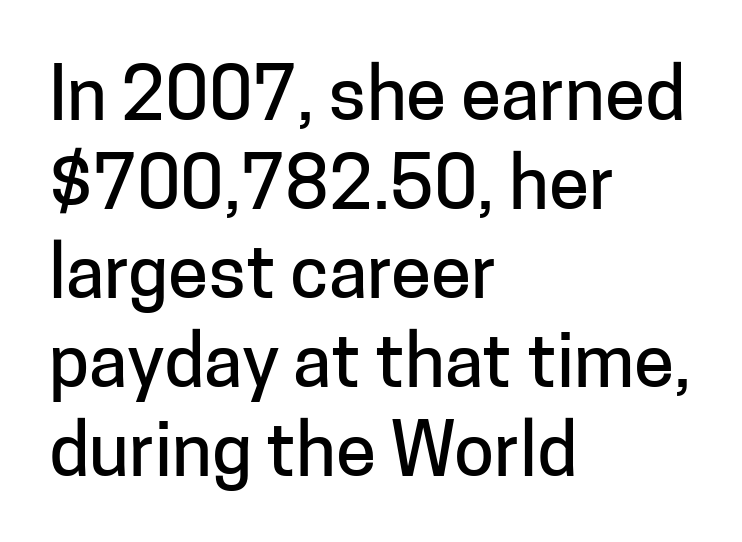
The text was rendered using a sans face with plain stroke endings. You could not count columns in this text — the font is proportionally spaced. Upright lettering throughout. The rendering anchors every line to the left-hand side. The words here are not underlined.
